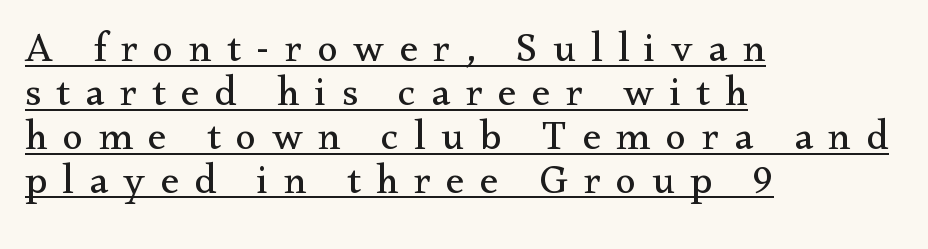
These lines were composed using upright roman letters. Stems here are at most as thick as an everyday book face. This rendering uses left alignment, leaving the right contour irregular. The font family rendered here belongs to the serif group. Does a line run under the words? Yes, clearly. In terms of leading, this rendering errs on the cramped side.
